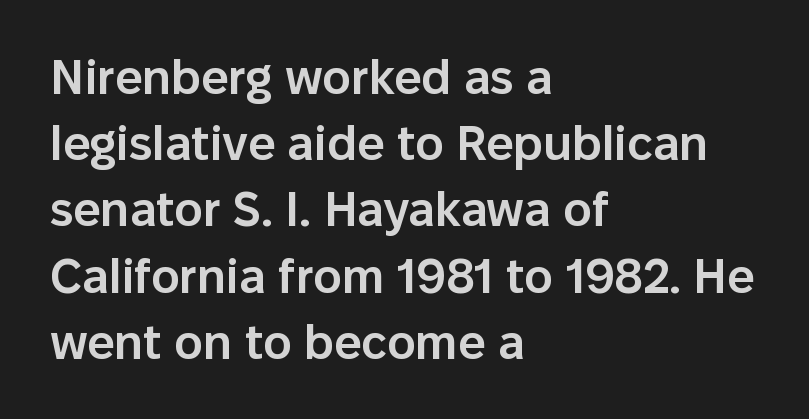
Q: Is the text bold? A: Semi-bold.
Q: Is the text italic (slanted)? A: No, it is upright.
Q: Is the typeface a serif or a sans-serif typeface? A: Sans-serif.
Q: Is the text underlined? A: No.
Q: How is the paragraph aligned? A: Left-aligned.
Q: Is the spacing between letters normal or unusually wide? A: Normal.
Q: Is the spacing between lines tight, normal or loose? A: Normal.
Q: Width (condensed, normal, or wide)? A: Normal.
Q: Stroke contrast? A: Low.
Q: x-height? A: Medium.
Q: Monospaced? A: No.
